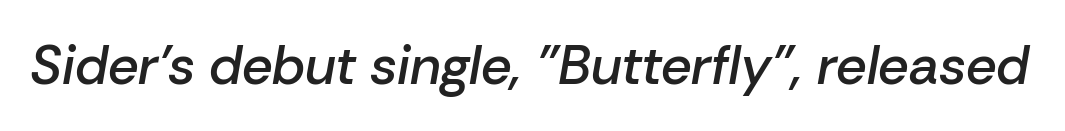
Q: Is the text bold? A: Semi-bold.
Q: Is the text italic (slanted)? A: Yes, it leans right by about 10 degrees.
Q: Is the text underlined? A: No.
Q: Is the spacing between letters normal or unusually wide? A: Normal.
Q: Width (condensed, normal, or wide)? A: Normal.
Q: Stroke contrast? A: Low.
Q: x-height? A: Medium.
Q: Monospaced? A: No.
